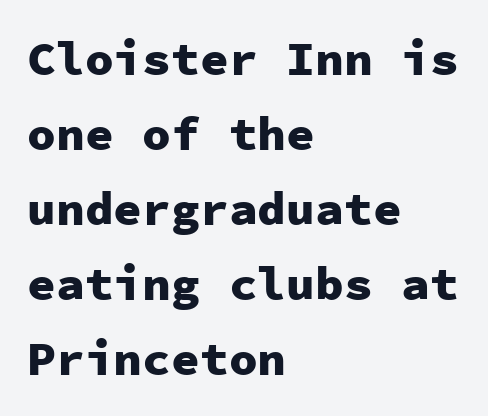
{"serif": "no", "italic": "no", "bold": "yes", "weight": "heavy", "width": "normal", "stroke_contrast": "low", "x_height": "medium", "monospaced": "yes", "underline": "no", "align": "left", "line_spacing": "normal", "line_spacing_ratio": 1.56, "letter_spacing": "normal", "letter_spacing_em": 0.0, "glyph_px": 48}
